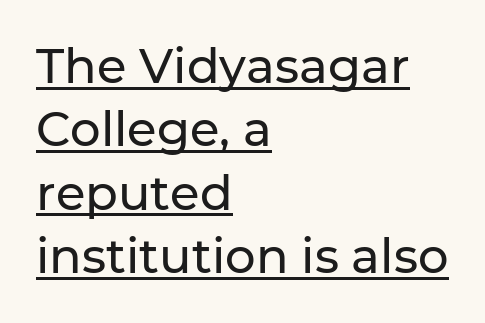
{"serif": "no", "italic": "no", "width": "normal", "stroke_contrast": "low", "x_height": "medium", "monospaced": "no", "underline": "yes", "align": "left", "line_spacing": "normal", "line_spacing_ratio": 1.32, "letter_spacing": "normal", "letter_spacing_em": 0.0, "glyph_px": 48}
